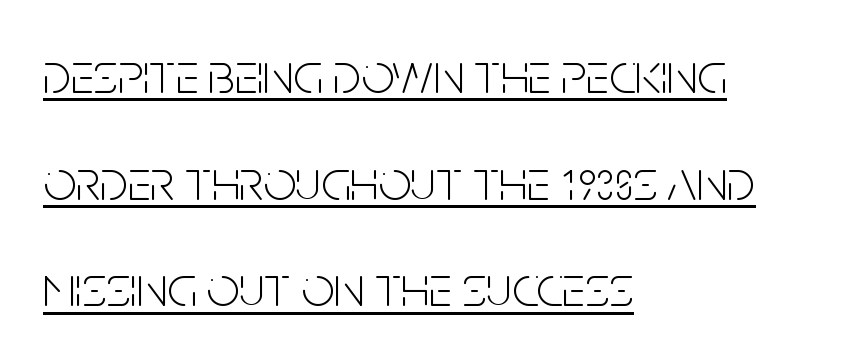
{"serif": "no", "italic": "no", "bold": "no", "weight": "light", "width": "condensed", "stroke_contrast": "low", "x_height": "large", "monospaced": "no", "underline": "yes", "align": "left", "line_spacing_ratio": 1.84, "letter_spacing": "normal", "letter_spacing_em": 0.0, "glyph_px": 58}
